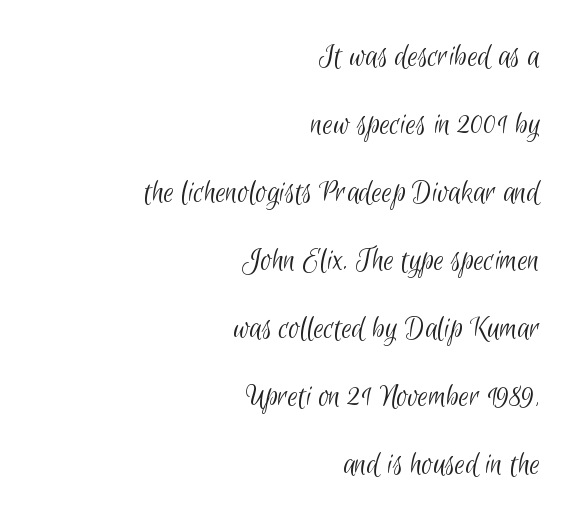
{"serif": "no", "bold": "no", "weight": "light", "width": "condensed", "stroke_contrast": "low", "x_height": "small", "monospaced": "no", "underline": "no", "align": "right", "line_spacing": "loose", "line_spacing_ratio": 2.06, "letter_spacing": "normal", "letter_spacing_em": 0.0, "glyph_px": 33}
